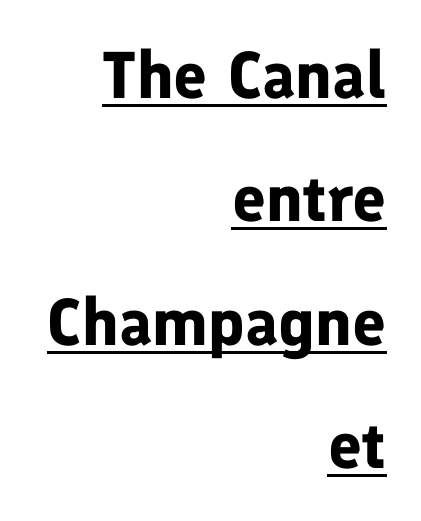
This sample is right-justified, so line beginnings fall wherever the words allow. Glance below the letters and you will spot a drawn line. The letters carry no serifs — their stems end cleanly without finishing strokes. Is this a fixed-width face? No — the glyphs have proportional, varying widths. Ascenders rise straight up at ninety degrees.
